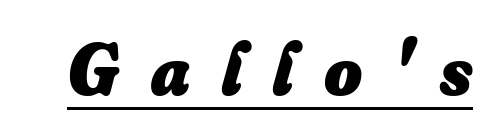
Q: Is the text bold? A: Yes.
Q: Is the text italic (slanted)? A: Yes, it leans right by about 16 degrees.
Q: Is the text underlined? A: Yes.
Q: Is the spacing between letters normal or unusually wide? A: Unusually wide.
Q: Width (condensed, normal, or wide)? A: Normal.
Q: Stroke contrast? A: Low.
Q: x-height? A: Small.
Q: Monospaced? A: No.
